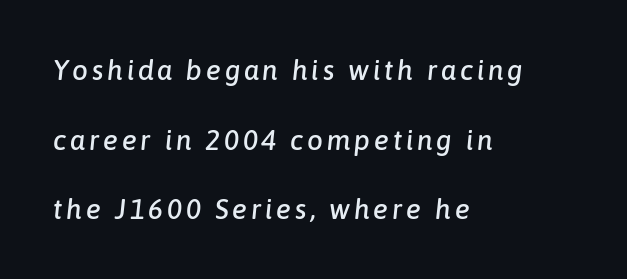
Clear beneath every line of the passage. Caption: multi-line text, flush left, ragged right. The rendering applies a slant to the glyphs. Proportional: the letters do not fall into vertical columns.
